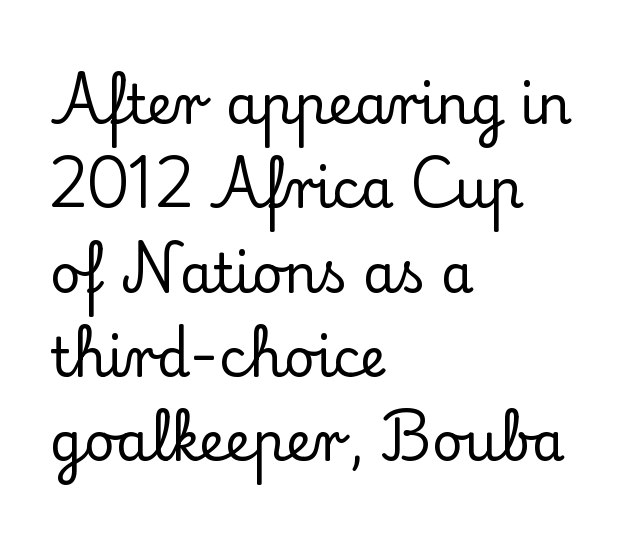
The rag falls on the right side of this text block. Glyph-to-glyph distance matches everyday printed text. Only glyphs here, with clear space below each row. Reading down the column, the eye jumps a familiar distance to each next line.
